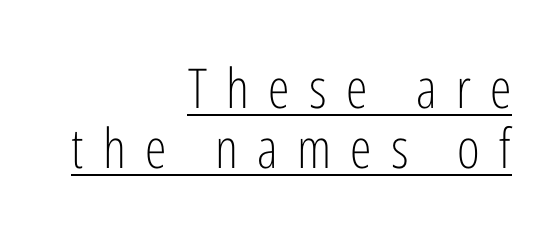
Q: Is the text bold? A: No.
Q: Is the text italic (slanted)? A: No, it is upright.
Q: Is the typeface a serif or a sans-serif typeface? A: Sans-serif.
Q: Is the text underlined? A: Yes.
Q: How is the paragraph aligned? A: Right-aligned.
Q: Is the spacing between letters normal or unusually wide? A: Unusually wide.
Q: Is the spacing between lines tight, normal or loose? A: Tight.
Q: Width (condensed, normal, or wide)? A: Condensed.
Q: Stroke contrast? A: Low.
Q: x-height? A: Medium.
Q: Monospaced? A: No.
